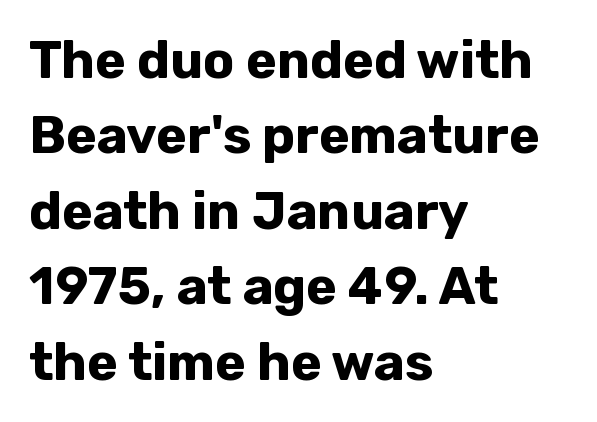
{"serif": "no", "italic": "no", "bold": "yes", "weight": "bold", "width": "normal", "stroke_contrast": "low", "x_height": "medium", "monospaced": "no", "underline": "no", "align": "left", "line_spacing": "normal", "line_spacing_ratio": 1.45, "letter_spacing": "normal", "letter_spacing_em": 0.0, "glyph_px": 52}
